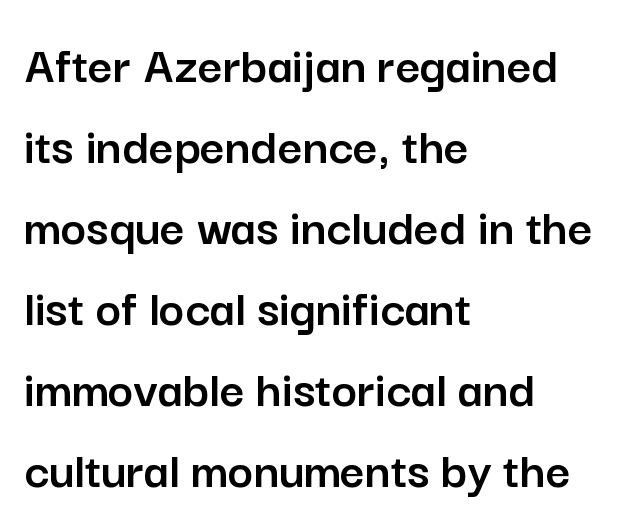
{"serif": "no", "italic": "no", "width": "normal", "stroke_contrast": "low", "x_height": "medium", "monospaced": "no", "underline": "no", "align": "left", "line_spacing": "normal", "line_spacing_ratio": 1.5, "letter_spacing": "normal", "letter_spacing_em": 0.0, "glyph_px": 54}
